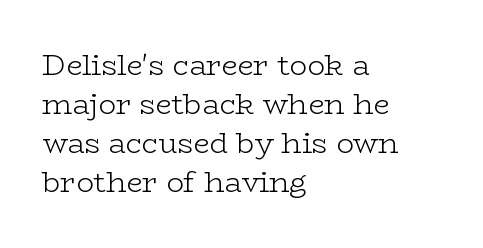
This sample has the flowing, uneven cadence of proportional lettering. A light-to-regular cut is what we see here. Words float on clear page, feet unadorned. Is this a sans? No — the strokes have serifs. Vertical spacing — default.
